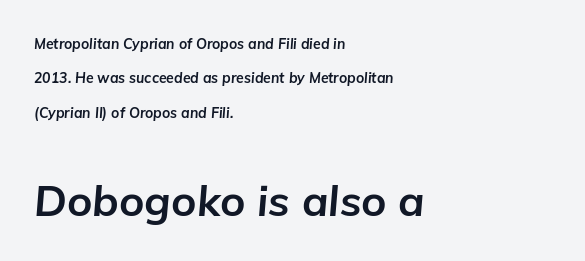
{"italic": "yes", "lean": "right", "slant_degrees": 5, "bold": "yes", "weight": "bold", "width": "normal", "stroke_contrast": "low", "x_height": "medium", "monospaced": "no", "underline": "no", "align": "left", "line_spacing": "loose", "line_spacing_ratio": 2.46, "letter_spacing": "normal", "letter_spacing_em": 0.0, "larger_block": "second", "size_ratio": 3.07, "glyph_px": 43}
